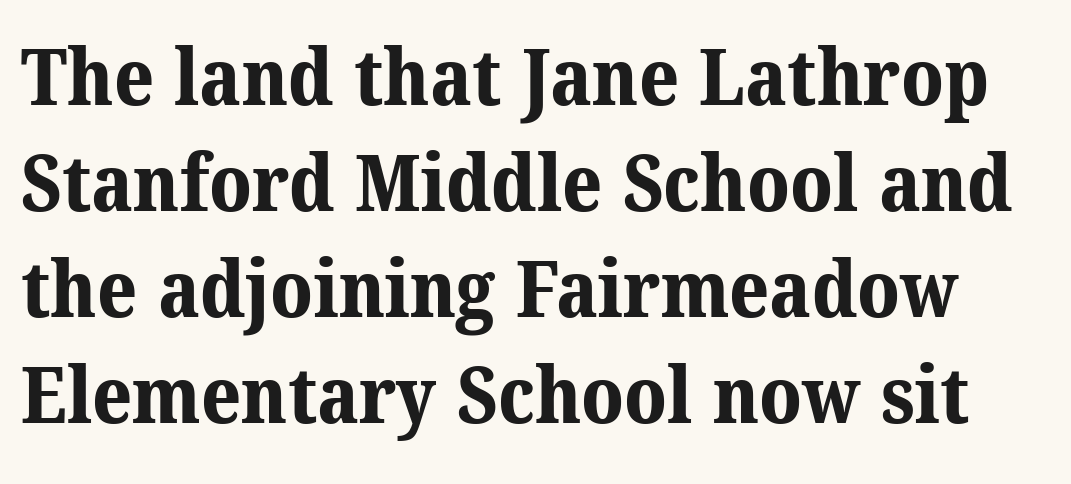
The image shows 78 px bold serif type; set normal line spacing (1.36x), normal letter spacing, not underlined; medium stroke contrast and a medium x-height.
